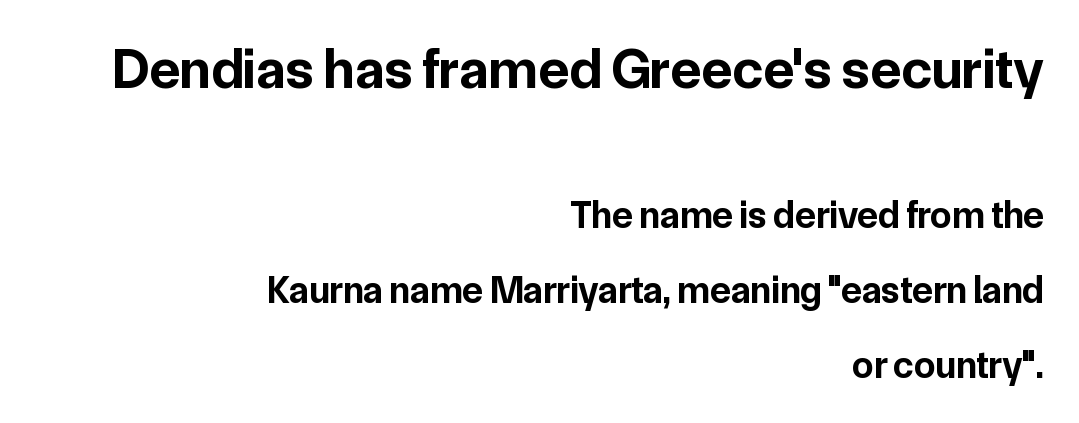
The image shows 57 px bold sans-serif type, upright; set right-aligned, loose line spacing (1.97x), normal letter spacing, not underlined; the first (top) block is 1.5x larger; low stroke contrast and a medium x-height.
